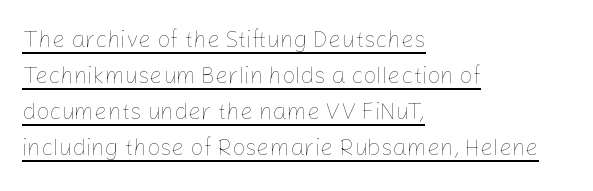
The image shows 23 px text type, upright; set left-aligned, normal line spacing (1.56x), normal letter spacing, underlined.
